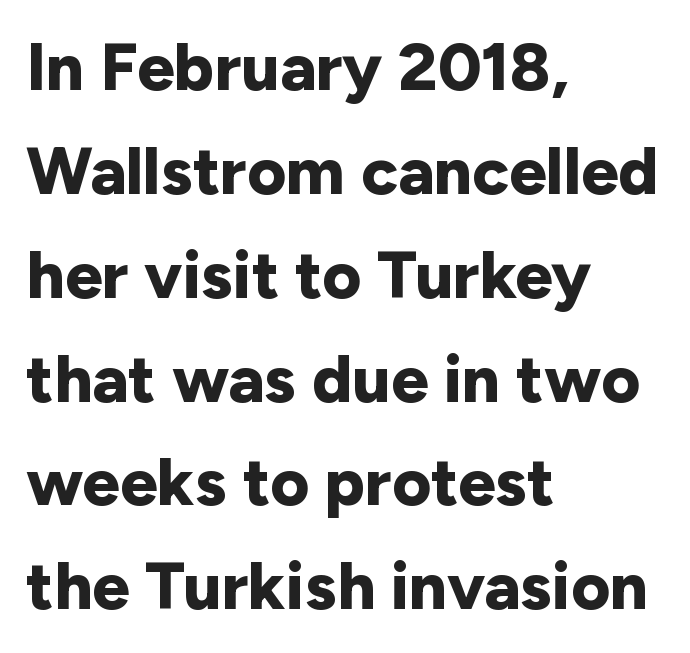
{"serif": "no", "italic": "no", "bold": "yes", "weight": "bold", "width": "normal", "stroke_contrast": "low", "x_height": "medium", "monospaced": "no", "underline": "no", "align": "left", "line_spacing": "normal", "line_spacing_ratio": 1.55, "letter_spacing": "normal", "letter_spacing_em": 0.0, "glyph_px": 67}
